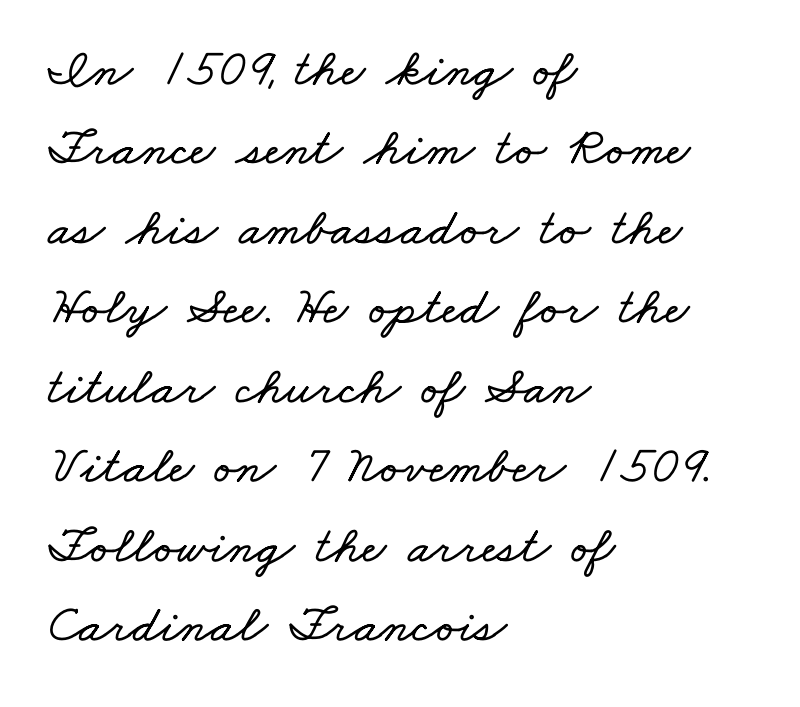
{"width": "wide", "stroke_contrast": "low", "x_height": "small", "monospaced": "no", "underline": "no", "align": "left", "line_spacing": "normal", "line_spacing_ratio": 1.5, "letter_spacing": "normal", "letter_spacing_em": 0.0, "glyph_px": 53}
